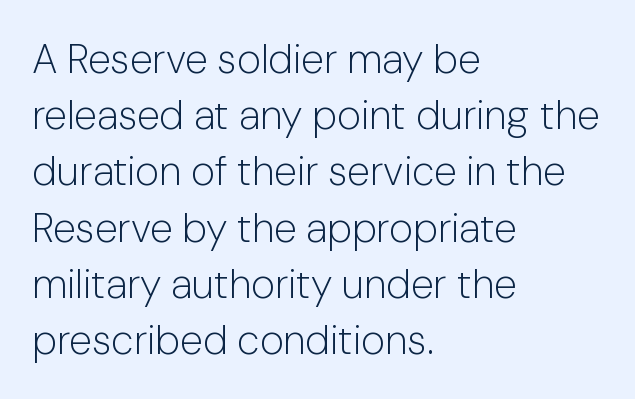
The image shows 41 px light sans-serif type, upright; set left-aligned, normal line spacing (1.37x), normal letter spacing, not underlined; low stroke contrast and a medium x-height.
